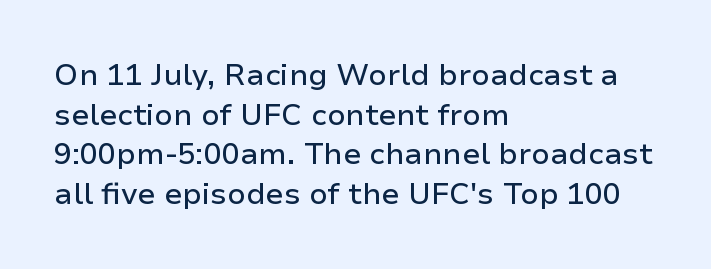
The face used here is proportionally spaced, like ordinary book or web type. A typesetter would mark this as roman, not italic. Grotesque or geometric, the face here clearly has no serifs. Inter-character spacing is left at the font's built-in metrics.
